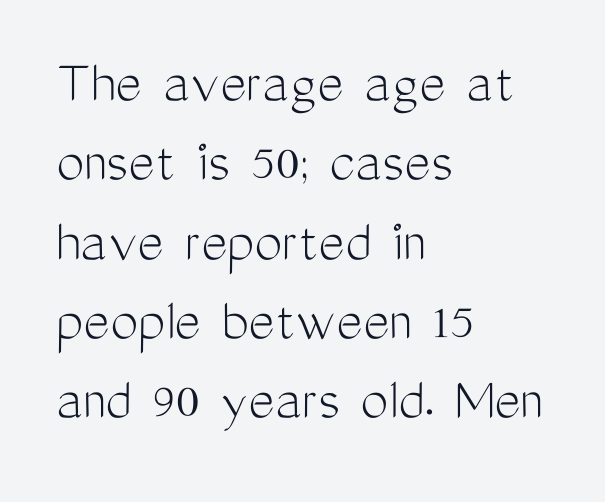
The image shows 62 px light, condensed sans-serif type, upright; set left-aligned, normal line spacing (1.28x), normal letter spacing, not underlined; medium stroke contrast and a medium x-height.
